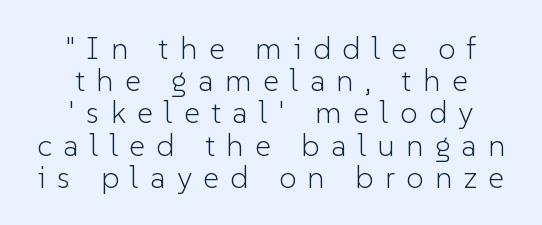
This is the regular roman posture of the typeface. Each letter keeps its own natural width here, so spacing adapts to shape. This block would grow much taller if given ordinary leading; it's compressed now. Observe the wide spacing: letters keep a clear distance from each other.
